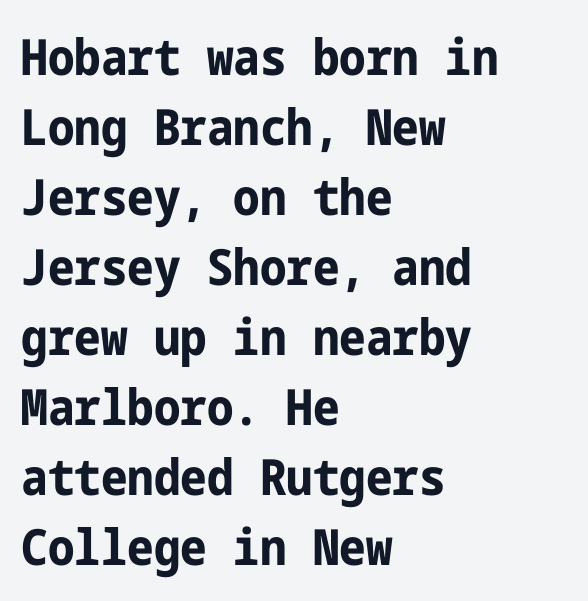
The image shows 50 px bold, condensed sans-serif type, upright; set left-aligned, normal line spacing (1.4x), normal letter spacing, not underlined; low stroke contrast and a medium x-height.
